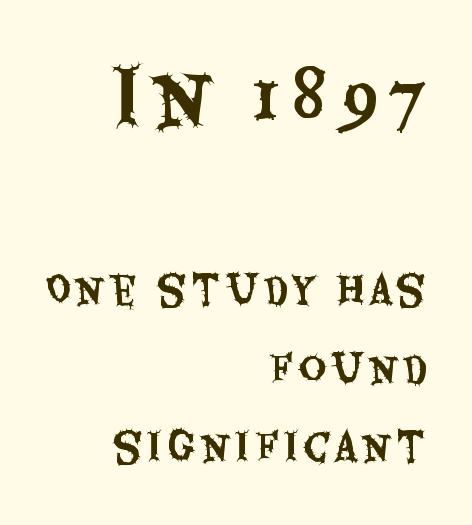
The image shows 76 px condensed sans-serif type, upright; set right-aligned, loose line spacing (2.07x), not underlined; the first (top) block is 2.0x larger; medium stroke contrast and a large x-height.
